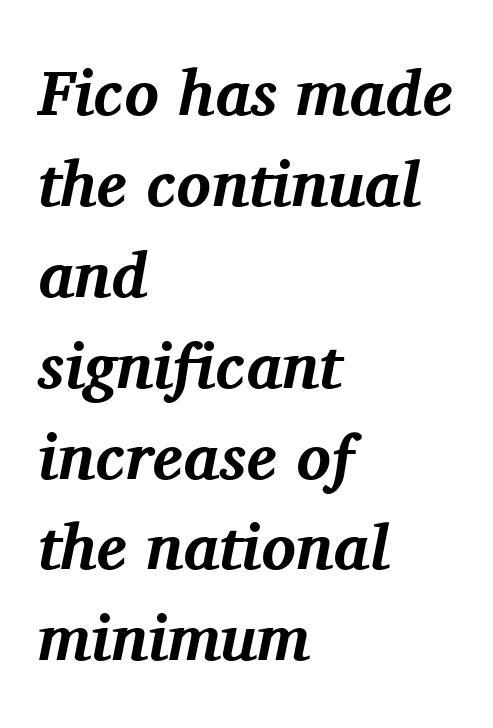
Q: Is the text bold? A: Yes.
Q: Is the text italic (slanted)? A: Yes, it leans right by about 11 degrees.
Q: Is the typeface a serif or a sans-serif typeface? A: Serif.
Q: Is the text underlined? A: No.
Q: How is the paragraph aligned? A: Left-aligned.
Q: Is the spacing between letters normal or unusually wide? A: Normal.
Q: Is the spacing between lines tight, normal or loose? A: Normal.
Q: Width (condensed, normal, or wide)? A: Normal.
Q: Stroke contrast? A: Medium.
Q: x-height? A: Medium.
Q: Monospaced? A: No.
